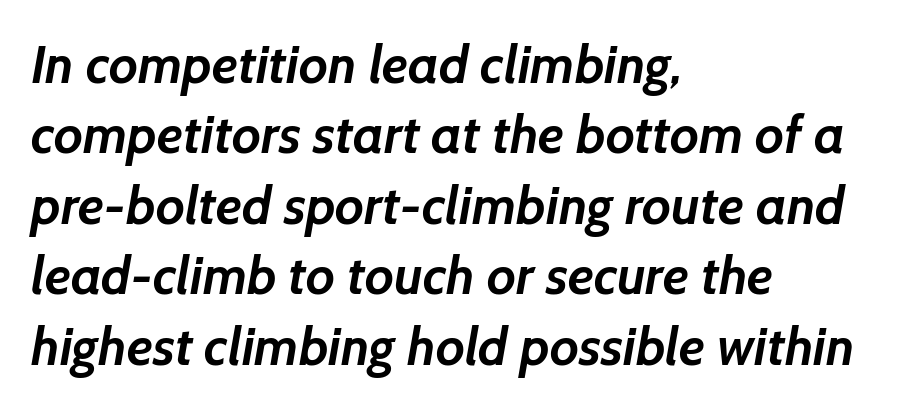
Typographically, this falls in the sans-serif category. Any mark beneath the type? The region is blank. What's the leading like? Ordinary, nothing unusual. This rendering uses left alignment, leaving the right contour irregular. Does extra space separate the letters? No, they use regular spacing.
